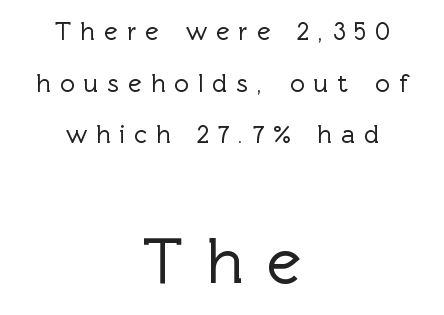
The image shows 66 px sans-serif type, upright; set centered, loose line spacing (1.99x), unusually wide letter spacing (+0.34 em), not underlined; the second (bottom) block is 2.54x larger; a medium x-height.
